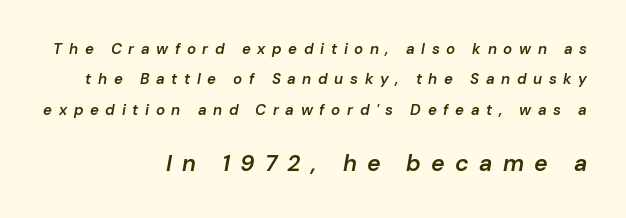
The image shows 23 px text type, italic (leaning right); set right-aligned, loose line spacing (2.02x), unusually wide letter spacing (+0.44 em), not underlined; the second (bottom) block is 1.53x larger.
